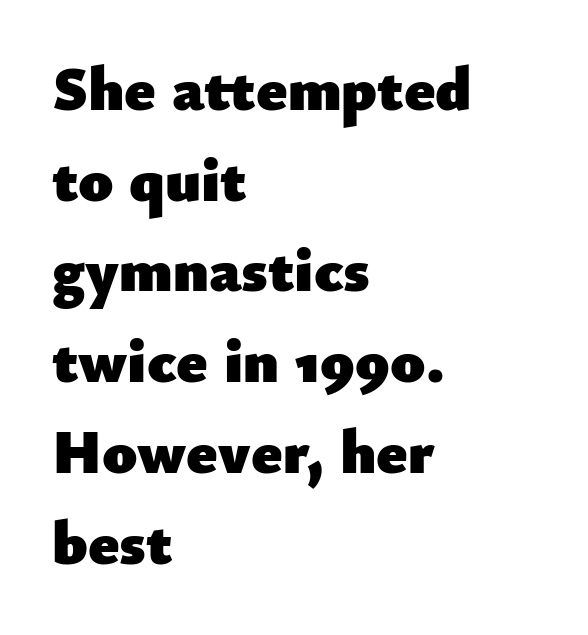
Q: Is the text bold? A: Yes.
Q: Is the text italic (slanted)? A: No, it is upright.
Q: Is the typeface a serif or a sans-serif typeface? A: Sans-serif.
Q: Is the text underlined? A: No.
Q: How is the paragraph aligned? A: Left-aligned.
Q: Is the spacing between letters normal or unusually wide? A: Normal.
Q: Is the spacing between lines tight, normal or loose? A: Normal.
Q: Width (condensed, normal, or wide)? A: Normal.
Q: Stroke contrast? A: Low.
Q: x-height? A: Small.
Q: Monospaced? A: No.
